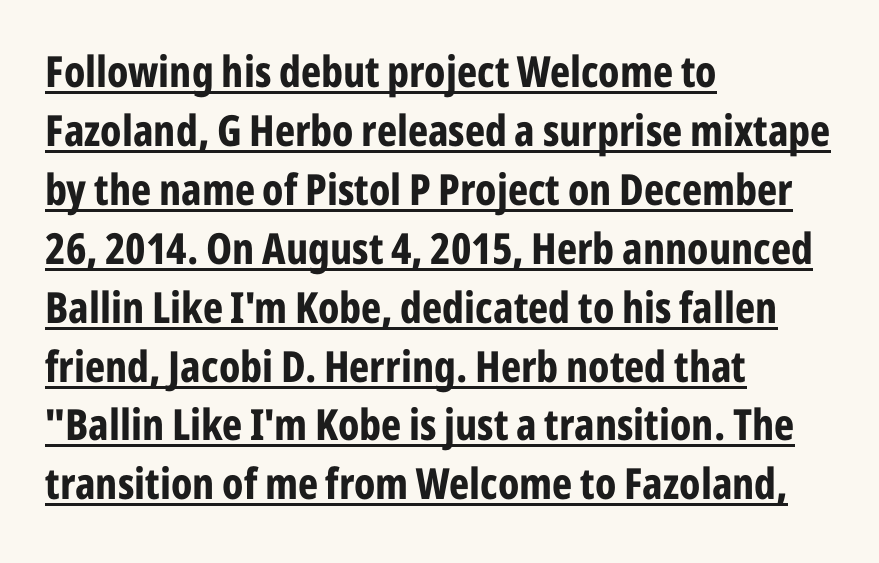
{"serif": "no", "italic": "no", "bold": "yes", "weight": "bold", "width": "condensed", "stroke_contrast": "low", "x_height": "medium", "monospaced": "no", "underline": "yes", "align": "left", "line_spacing": "normal", "line_spacing_ratio": 1.37, "letter_spacing": "normal", "letter_spacing_em": 0.0, "glyph_px": 43}
